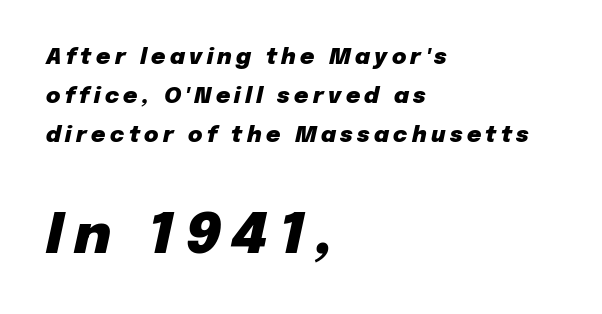
The image shows 56 px heavy type, italic (leaning right); set left-aligned, line spacing 1.78x, unusually wide letter spacing (+0.2 em), not underlined; the second (bottom) block is 2.55x larger; low stroke contrast and a medium x-height.
